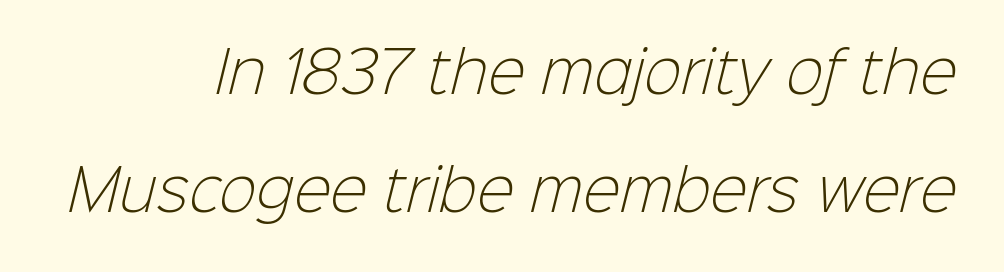
{"serif": "no", "bold": "no", "weight": "light", "width": "normal", "stroke_contrast": "low", "x_height": "medium", "monospaced": "no", "underline": "no", "align": "right", "line_spacing": "loose", "line_spacing_ratio": 2.11, "letter_spacing": "normal", "letter_spacing_em": 0.0, "glyph_px": 56}
